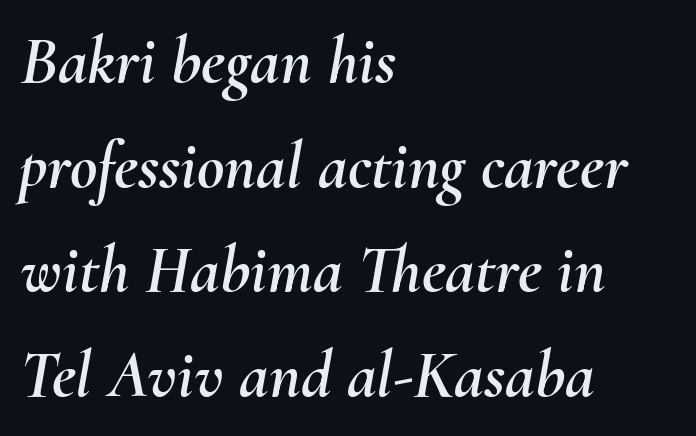
{"italic": "yes", "lean": "right", "slant_degrees": 10, "width": "normal", "stroke_contrast": "medium", "x_height": "small", "monospaced": "no", "underline": "no", "align": "left", "line_spacing": "normal", "line_spacing_ratio": 1.56, "letter_spacing": "normal", "letter_spacing_em": 0.0, "glyph_px": 67}
